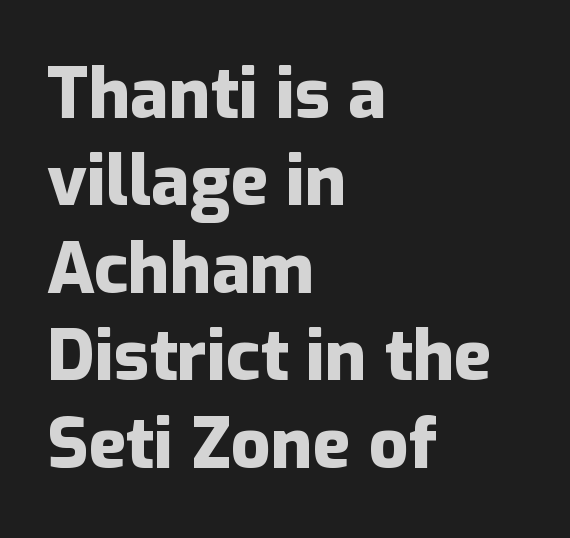
{"serif": "no", "italic": "no", "bold": "yes", "weight": "heavy", "width": "normal", "stroke_contrast": "low", "x_height": "medium", "monospaced": "no", "underline": "no", "align": "left", "line_spacing": "normal", "line_spacing_ratio": 1.25, "letter_spacing": "normal", "letter_spacing_em": 0.0, "glyph_px": 70}
